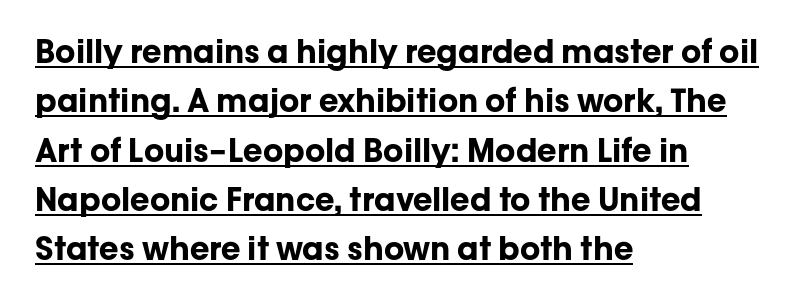
{"serif": "no", "italic": "no", "bold": "yes", "weight": "bold", "width": "normal", "stroke_contrast": "low", "x_height": "medium", "monospaced": "no", "underline": "yes", "align": "left", "line_spacing": "normal", "line_spacing_ratio": 1.54, "letter_spacing": "normal", "letter_spacing_em": 0.0, "glyph_px": 32}
